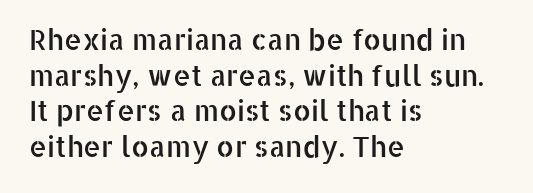
The image shows 28 px sans-serif type, upright; set left-aligned, normal line spacing (1.27x), normal letter spacing, not underlined; low stroke contrast and a medium x-height.
